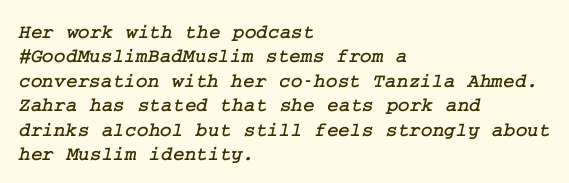
Q: Is the text underlined? A: No.
Q: How is the paragraph aligned? A: Left-aligned.
Q: Is the spacing between letters normal or unusually wide? A: Normal.
